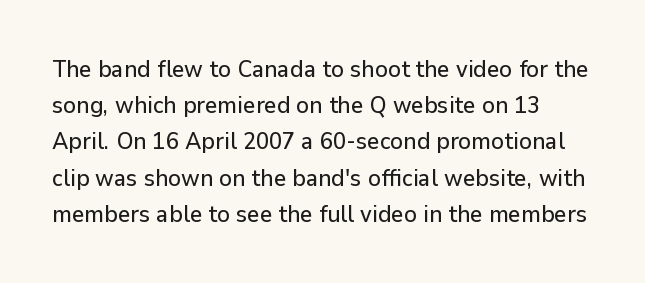
The image shows 24 px text type, upright; set normal line spacing (1.51x), normal letter spacing, not underlined.
